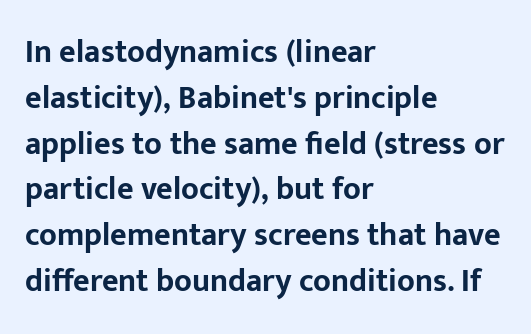
{"serif": "no", "italic": "no", "bold": "yes", "weight": "bold", "width": "normal", "stroke_contrast": "low", "x_height": "medium", "monospaced": "no", "underline": "no", "align": "left", "line_spacing": "normal", "line_spacing_ratio": 1.43, "letter_spacing": "normal", "letter_spacing_em": 0.0, "glyph_px": 32}
